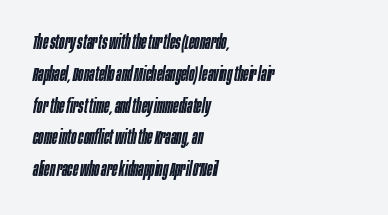
Q: Is the text bold? A: Semi-bold.
Q: Is the text italic (slanted)? A: Yes, it leans right by about 10 degrees.
Q: Is the text underlined? A: No.
Q: How is the paragraph aligned? A: Left-aligned.
Q: Is the spacing between letters normal or unusually wide? A: Normal.
Q: Is the spacing between lines tight, normal or loose? A: Normal.
